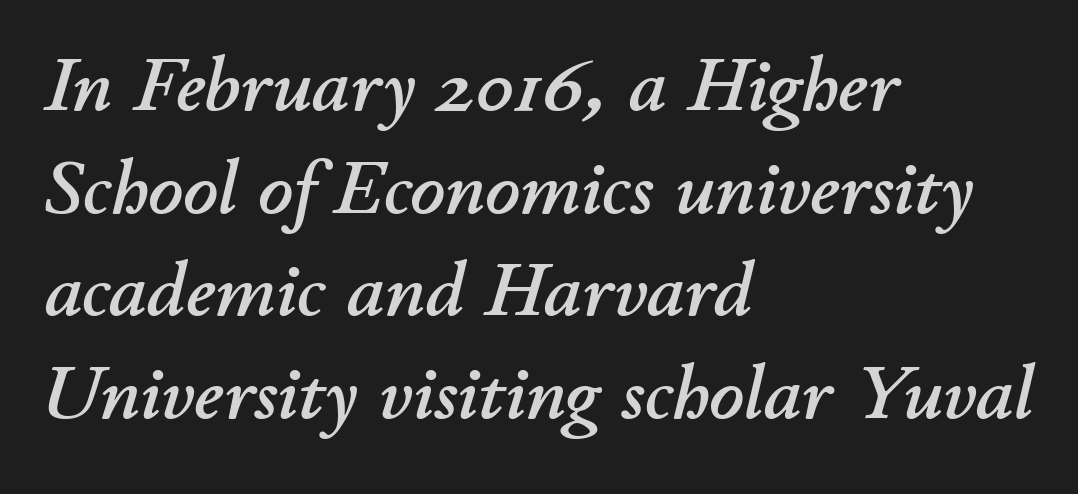
Q: Is the text italic (slanted)? A: Yes, it leans right by about 11 degrees.
Q: Is the text underlined? A: No.
Q: How is the paragraph aligned? A: Left-aligned.
Q: Is the spacing between letters normal or unusually wide? A: Normal.
Q: Is the spacing between lines tight, normal or loose? A: Normal.
Q: Width (condensed, normal, or wide)? A: Normal.
Q: Stroke contrast? A: Low.
Q: x-height? A: Small.
Q: Monospaced? A: No.
